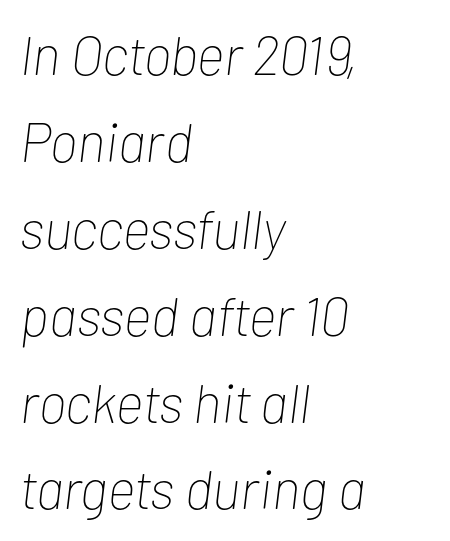
{"italic": "yes", "lean": "right", "slant_degrees": 7, "bold": "no", "weight": "thin", "width": "condensed", "stroke_contrast": "low", "x_height": "medium", "monospaced": "no", "underline": "no", "align": "left", "line_spacing": "normal", "line_spacing_ratio": 1.58, "letter_spacing": "normal", "letter_spacing_em": 0.0, "glyph_px": 55}
